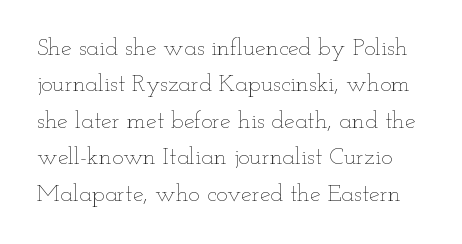
{"italic": "no", "bold": "no", "underline": "no", "line_spacing": "normal", "line_spacing_ratio": 1.52, "letter_spacing": "normal", "letter_spacing_em": 0.0, "glyph_px": 24}
